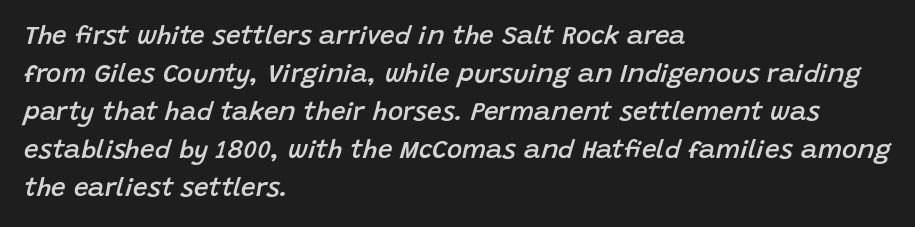
Q: Is the text bold? A: Semi-bold.
Q: Is the text italic (slanted)? A: Yes, it leans right by about 15 degrees.
Q: Is the text underlined? A: No.
Q: How is the paragraph aligned? A: Left-aligned.
Q: Is the spacing between letters normal or unusually wide? A: Normal.
Q: Is the spacing between lines tight, normal or loose? A: Normal.
